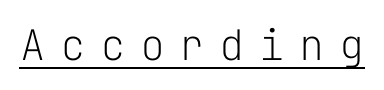
{"serif": "no", "italic": "no", "bold": "no", "weight": "light", "width": "normal", "stroke_contrast": "low", "x_height": "medium", "monospaced": "yes", "underline": "yes", "letter_spacing": "wide", "letter_spacing_em": 0.35, "glyph_px": 42}
